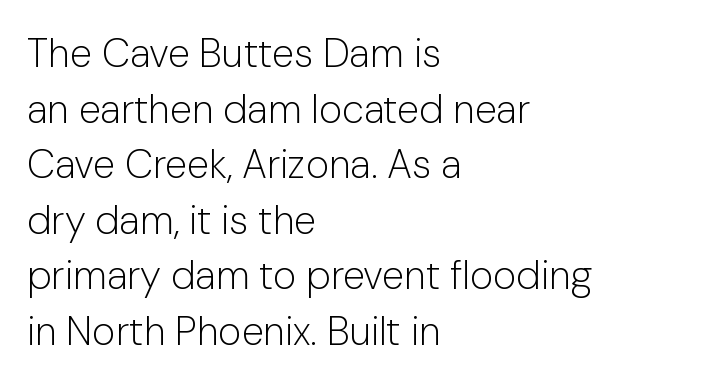
The image shows 40 px light sans-serif type, upright; set left-aligned, normal line spacing (1.39x), normal letter spacing, not underlined; low stroke contrast and a medium x-height.
